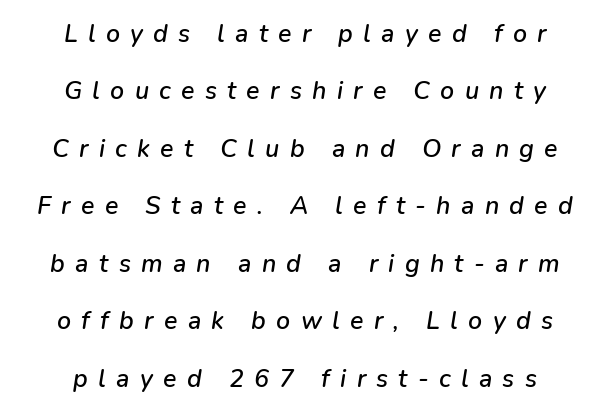
Q: Is the text italic (slanted)? A: Yes, it leans right by about 9 degrees.
Q: Is the text underlined? A: No.
Q: How is the paragraph aligned? A: Centered.
Q: Is the spacing between letters normal or unusually wide? A: Unusually wide.
Q: Is the spacing between lines tight, normal or loose? A: Loose.
